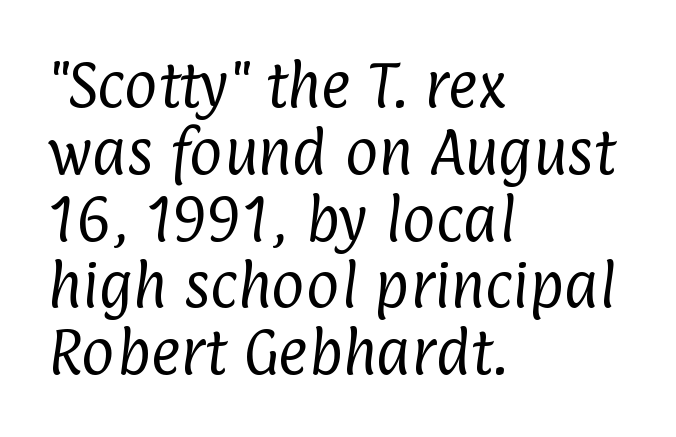
Just letters on the line, the space beneath them empty. Observe the absence of serifs on each vertical stroke in this sample. Think of a printed novel: that variable character pitch is what you see here. What's the leading like? Ordinary, nothing unusual. The typeface has the unassuming heft of standard copy or less. Is the block centered? No — it sits flush against the left margin.
